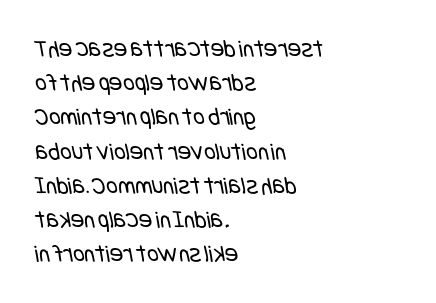
Q: Is the text bold? A: No.
Q: Is the text underlined? A: No.
Q: How is the paragraph aligned? A: Left-aligned.
Q: Is the spacing between letters normal or unusually wide? A: Normal.
Q: Is the spacing between lines tight, normal or loose? A: Normal.
